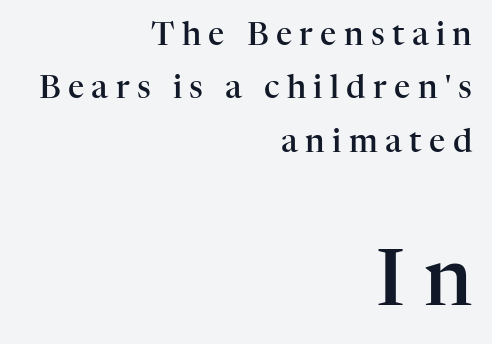
The letters carry serifs — small finishing strokes at the ends of their stems. In terms of weight, the rendering is demibold, just under bold. Unmarked baselines from the first word to the last. Compare the two chunks: the lower has the greater cap height. Posture: straight, roman, zero tilt.
